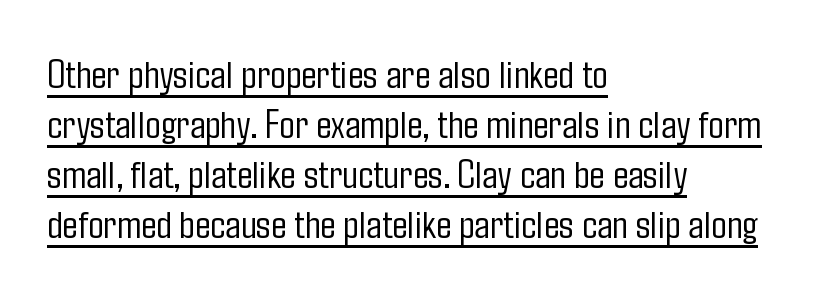
Line beginnings align vertically; line endings do not. The words here are underlined. A roman cut, with each character standing at attention. Is this a fixed-width face? No — the glyphs have proportional, varying widths. This sample uses a sans-serif face. This sample uses plain, unmodified letter spacing.
